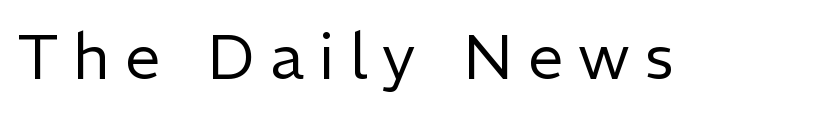
Q: Is the text bold? A: No.
Q: Is the text italic (slanted)? A: No, it is upright.
Q: Is the typeface a serif or a sans-serif typeface? A: Sans-serif.
Q: Is the text underlined? A: No.
Q: Is the spacing between letters normal or unusually wide? A: Unusually wide.
Q: Width (condensed, normal, or wide)? A: Normal.
Q: Stroke contrast? A: Low.
Q: x-height? A: Medium.
Q: Monospaced? A: No.
